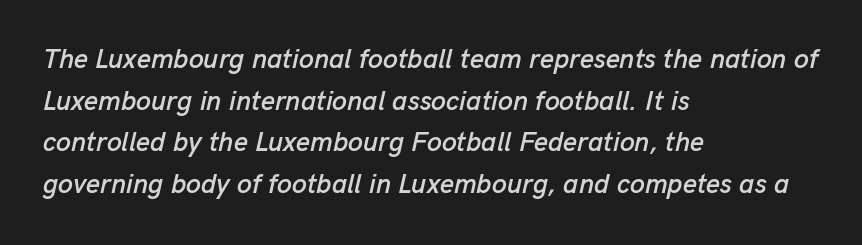
{"italic": "yes", "lean": "right", "slant_degrees": 13, "underline": "no", "align": "left", "line_spacing": "normal", "line_spacing_ratio": 1.54, "letter_spacing": "normal", "letter_spacing_em": 0.0, "glyph_px": 27}
